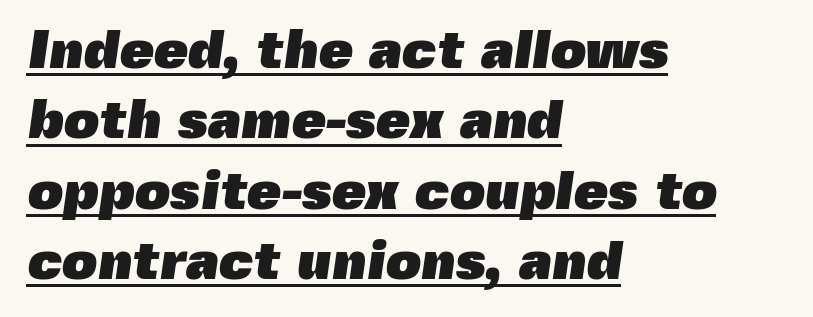
{"serif": "no", "bold": "yes", "weight": "heavy", "width": "normal", "x_height": "medium", "monospaced": "no", "underline": "yes", "align": "left", "line_spacing": "normal", "line_spacing_ratio": 1.28, "letter_spacing": "normal", "letter_spacing_em": 0.0, "glyph_px": 55}
